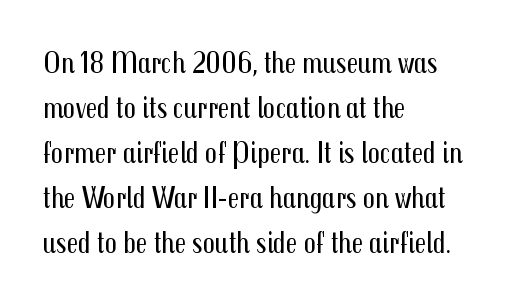
The image shows 30 px regular-weight, condensed sans-serif type, upright; set left-aligned, normal line spacing (1.5x), normal letter spacing, not underlined; medium stroke contrast and a medium x-height.
